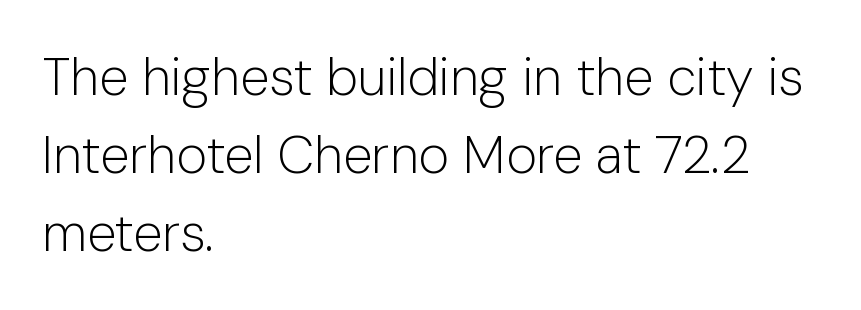
Q: Is the text bold? A: No.
Q: Is the text italic (slanted)? A: No, it is upright.
Q: Is the typeface a serif or a sans-serif typeface? A: Sans-serif.
Q: Is the text underlined? A: No.
Q: How is the paragraph aligned? A: Left-aligned.
Q: Is the spacing between letters normal or unusually wide? A: Normal.
Q: Is the spacing between lines tight, normal or loose? A: Normal.
Q: Width (condensed, normal, or wide)? A: Normal.
Q: Stroke contrast? A: Low.
Q: x-height? A: Medium.
Q: Monospaced? A: No.
